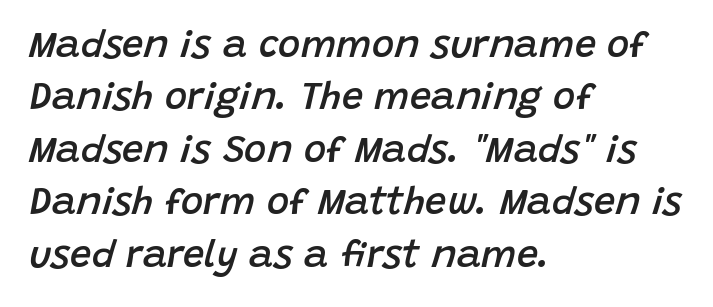
{"italic": "yes", "lean": "right", "slant_degrees": 15, "bold": "semi", "weight": "semibold", "width": "normal", "stroke_contrast": "low", "x_height": "large", "monospaced": "no", "underline": "no", "align": "left", "line_spacing": "normal", "line_spacing_ratio": 1.38, "letter_spacing": "normal", "letter_spacing_em": 0.0, "glyph_px": 38}
